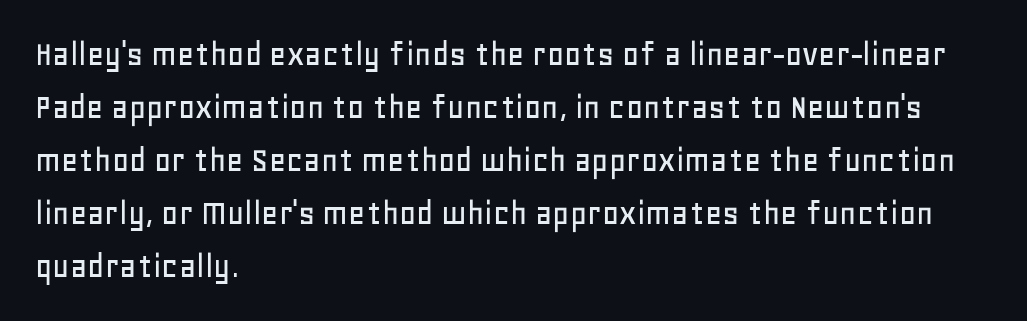
Q: Is the text italic (slanted)? A: No, it is upright.
Q: Is the typeface a serif or a sans-serif typeface? A: Sans-serif.
Q: Is the text underlined? A: No.
Q: How is the paragraph aligned? A: Left-aligned.
Q: Is the spacing between letters normal or unusually wide? A: Normal.
Q: Is the spacing between lines tight, normal or loose? A: Normal.
Q: Width (condensed, normal, or wide)? A: Normal.
Q: Stroke contrast? A: Low.
Q: x-height? A: Large.
Q: Monospaced? A: No.
